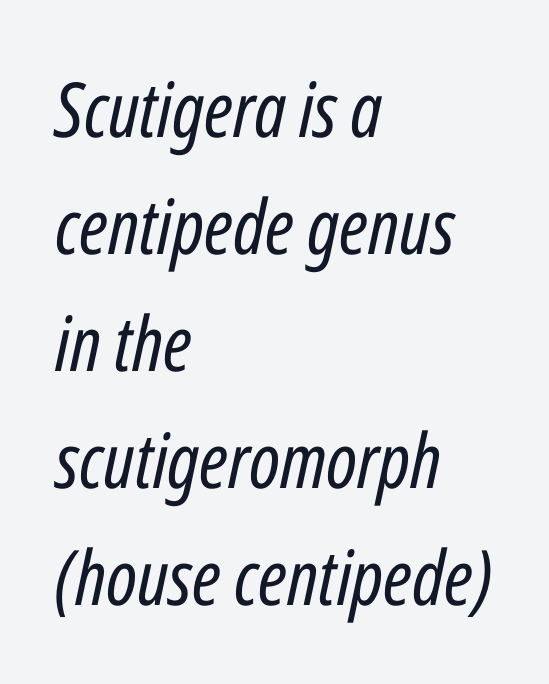
Q: Is the text bold? A: No.
Q: Is the text italic (slanted)? A: Yes, it leans right by about 12 degrees.
Q: Is the text underlined? A: No.
Q: How is the paragraph aligned? A: Left-aligned.
Q: Is the spacing between letters normal or unusually wide? A: Normal.
Q: Is the spacing between lines tight, normal or loose? A: Normal.
Q: Width (condensed, normal, or wide)? A: Condensed.
Q: Stroke contrast? A: Low.
Q: x-height? A: Medium.
Q: Monospaced? A: No.
